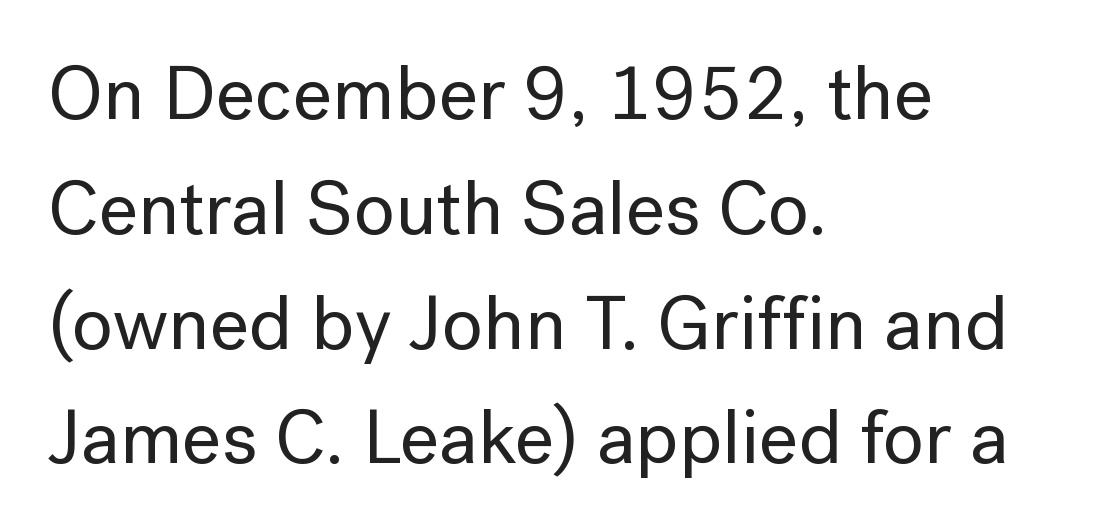
Q: Is the text italic (slanted)? A: No, it is upright.
Q: Is the typeface a serif or a sans-serif typeface? A: Sans-serif.
Q: Is the text underlined? A: No.
Q: How is the paragraph aligned? A: Left-aligned.
Q: Is the spacing between letters normal or unusually wide? A: Normal.
Q: Is the spacing between lines tight, normal or loose? A: Normal.
Q: Width (condensed, normal, or wide)? A: Normal.
Q: Stroke contrast? A: Low.
Q: x-height? A: Medium.
Q: Monospaced? A: No.
